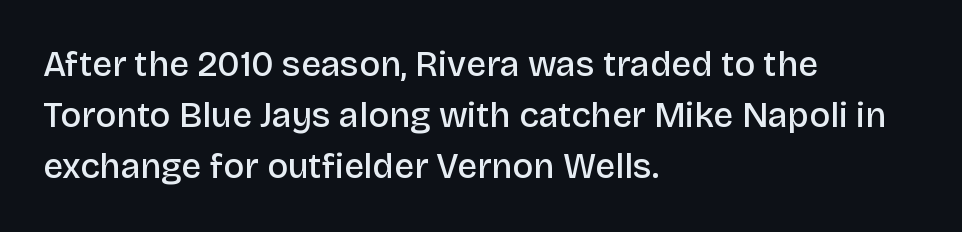
Q: Is the text bold? A: Semi-bold.
Q: Is the text italic (slanted)? A: No, it is upright.
Q: Is the typeface a serif or a sans-serif typeface? A: Sans-serif.
Q: Is the text underlined? A: No.
Q: How is the paragraph aligned? A: Left-aligned.
Q: Is the spacing between letters normal or unusually wide? A: Normal.
Q: Is the spacing between lines tight, normal or loose? A: Normal.
Q: Width (condensed, normal, or wide)? A: Normal.
Q: Stroke contrast? A: Low.
Q: x-height? A: Large.
Q: Monospaced? A: No.
